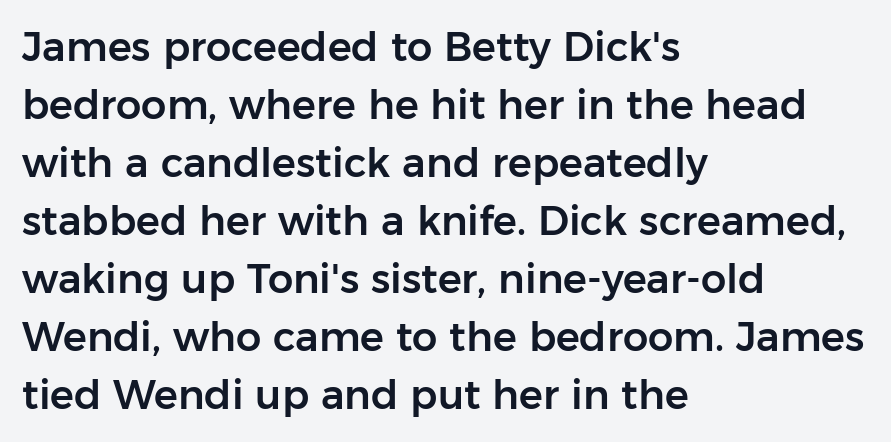
Each word holds together tightly as a unit, with standard inter-letter gaps. The face used here is a sans, in the tradition of grotesques and geometrics. Think of a printed novel: that variable character pitch is what you see here. The space directly below the letters is spotless. Every stem runs plumb, perpendicular to the baseline. Summary of vertical rhythm: regular, with standard interline spacing.
